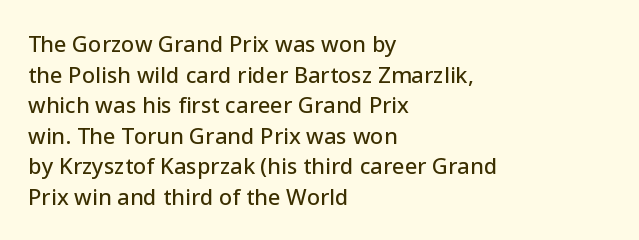
The image shows 22 px text type, upright; set left-aligned, normal line spacing (1.39x), normal letter spacing, not underlined.
